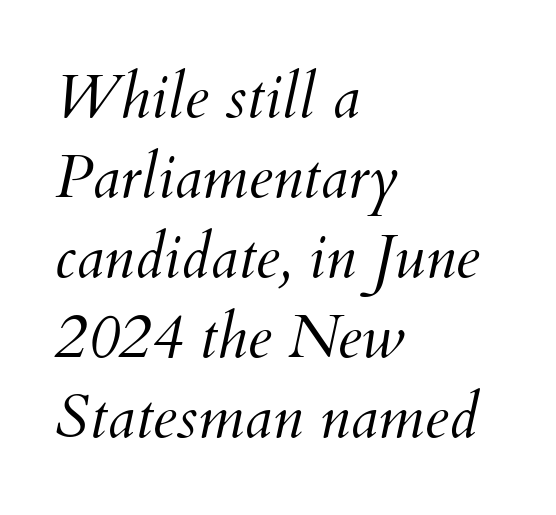
Q: Is the text bold? A: No.
Q: Is the text italic (slanted)? A: Yes, it leans right by about 12 degrees.
Q: Is the text underlined? A: No.
Q: How is the paragraph aligned? A: Left-aligned.
Q: Is the spacing between letters normal or unusually wide? A: Normal.
Q: Is the spacing between lines tight, normal or loose? A: Normal.
Q: Width (condensed, normal, or wide)? A: Normal.
Q: Stroke contrast? A: Medium.
Q: x-height? A: Small.
Q: Monospaced? A: No.
